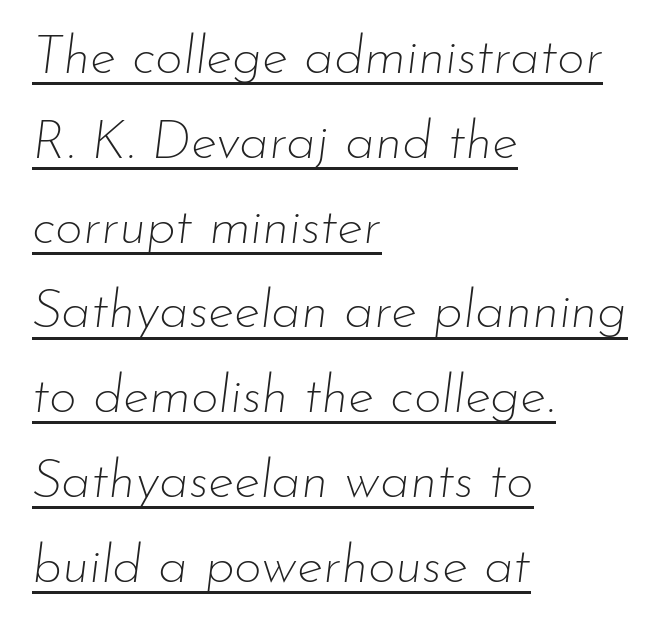
{"italic": "yes", "lean": "right", "slant_degrees": 7, "bold": "no", "weight": "thin", "width": "normal", "stroke_contrast": "low", "x_height": "small", "monospaced": "no", "underline": "yes", "align": "left", "line_spacing": "normal", "line_spacing_ratio": 1.57, "letter_spacing": "normal", "letter_spacing_em": 0.0, "glyph_px": 54}
